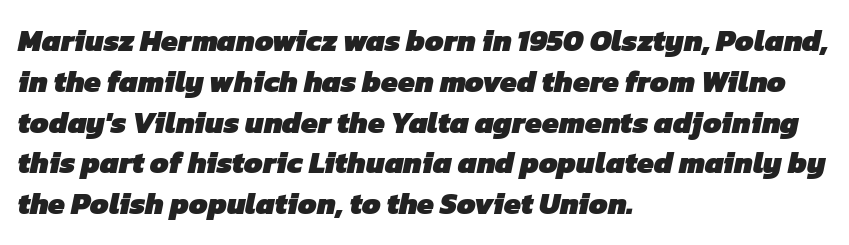
{"serif": "no", "bold": "yes", "weight": "heavy", "width": "normal", "stroke_contrast": "low", "x_height": "medium", "monospaced": "no", "underline": "no", "align": "left", "line_spacing": "normal", "line_spacing_ratio": 1.36, "letter_spacing": "normal", "letter_spacing_em": 0.0, "glyph_px": 30}
